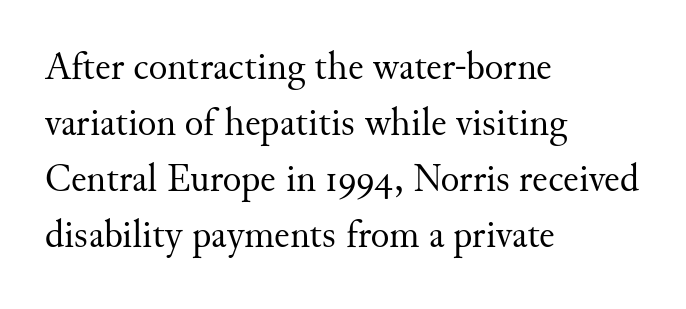
One-word summary of the alignment: left. The passage shown is typed in a proportional face where columns would drift. Tracking value appears to be zero — textbook default spacing. Weight: in the light-to-regular range. The axis of the letterforms is exactly vertical.
